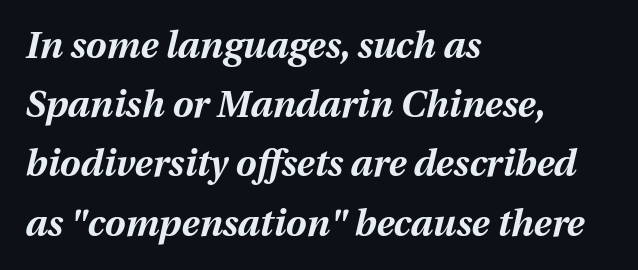
Q: Is the text bold? A: Yes.
Q: Is the text italic (slanted)? A: Yes, it leans right by about 12 degrees.
Q: Is the text underlined? A: No.
Q: How is the paragraph aligned? A: Left-aligned.
Q: Is the spacing between letters normal or unusually wide? A: Normal.
Q: Is the spacing between lines tight, normal or loose? A: Normal.
Q: Width (condensed, normal, or wide)? A: Normal.
Q: Stroke contrast? A: Medium.
Q: x-height? A: Medium.
Q: Monospaced? A: No.
